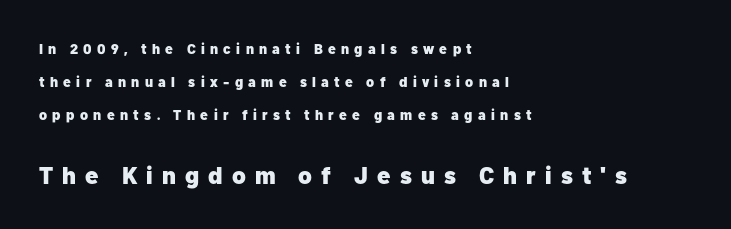
Baseline-to-baseline distance is far greater than the letter height. Caption: multi-line text, flush left, ragged right. Anything drawn beneath the words? Only blank space. What stands out about the letter spacing? Its width — letters are far apart.
